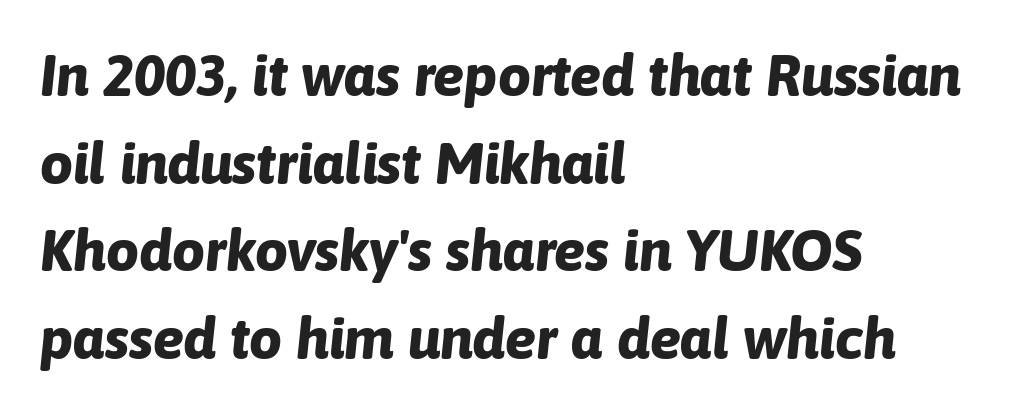
The image shows 58 px bold type, italic (leaning right); set left-aligned, normal line spacing (1.51x), normal letter spacing, not underlined; low stroke contrast and a medium x-height.
